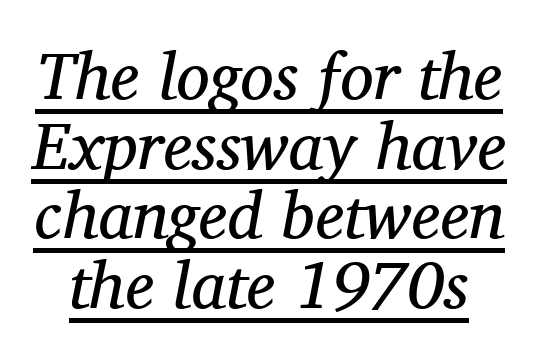
No heavy texture on the line: the type isn't bold. A typographer would call this underscored text. The gaps between neighbouring characters are ordinary and unremarkable. Character widths vary here, with narrow letters taking less room than wide ones. Tightly led — the rows are bunched.
